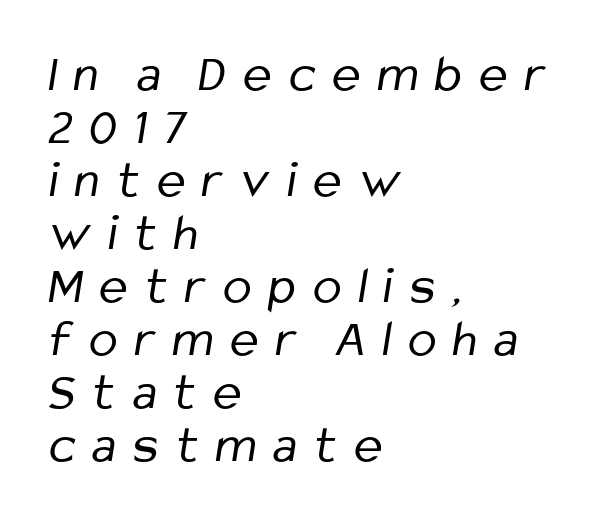
The image shows 53 px regular-weight, condensed sans-serif type; set left-aligned, tight line spacing (1.0x), unusually wide letter spacing (+0.32 em), not underlined; low stroke contrast and a medium x-height.
